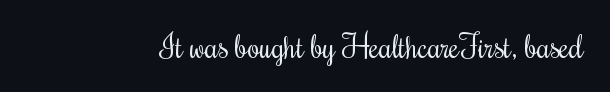
Q: Is the text bold? A: No.
Q: Is the text italic (slanted)? A: Yes.
Q: Is the typeface a serif or a sans-serif typeface? A: Serif.
Q: Is the text underlined? A: No.
Q: Is the spacing between letters normal or unusually wide? A: Normal.
Q: Width (condensed, normal, or wide)? A: Condensed.
Q: Stroke contrast? A: Medium.
Q: x-height? A: Small.
Q: Monospaced? A: No.
